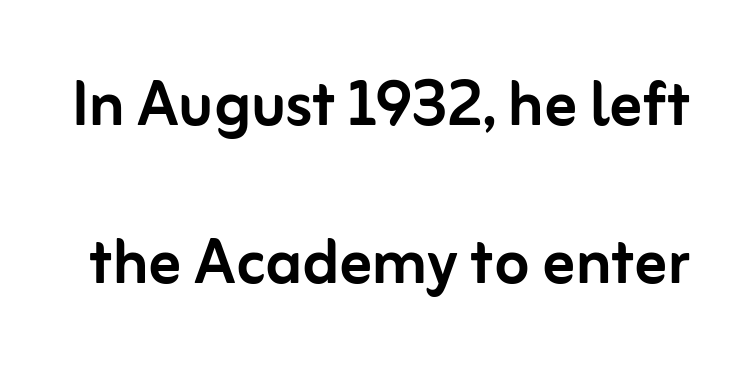
This rendering employs a face without finishing strokes, i.e., a sans-serif. Rendered with straight, roman letterforms. How are the letters spaced? Ordinarily, with no added tracking. You could not count columns in this text — the font is proportionally spaced.
